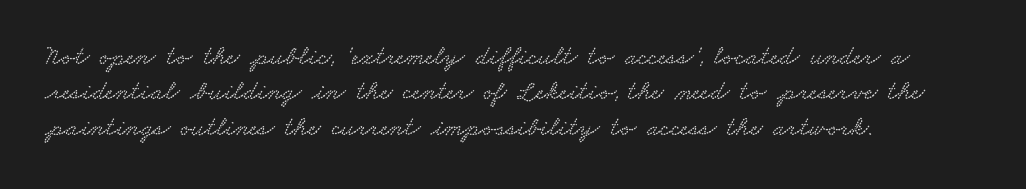
{"underline": "no", "align": "left", "line_spacing": "normal", "line_spacing_ratio": 1.31, "letter_spacing": "normal", "letter_spacing_em": 0.0, "glyph_px": 27}
